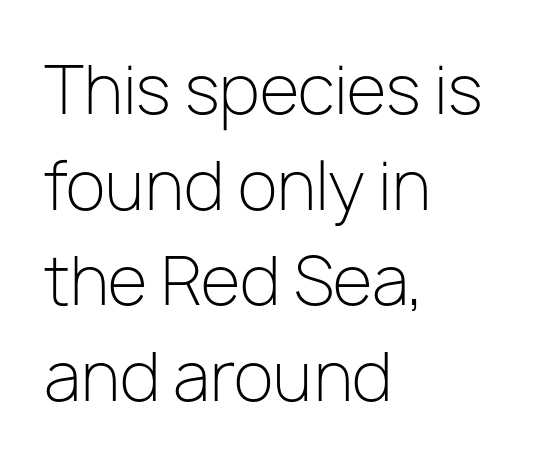
Q: Is the text bold? A: No.
Q: Is the text italic (slanted)? A: No, it is upright.
Q: Is the typeface a serif or a sans-serif typeface? A: Sans-serif.
Q: Is the text underlined? A: No.
Q: How is the paragraph aligned? A: Left-aligned.
Q: Is the spacing between letters normal or unusually wide? A: Normal.
Q: Is the spacing between lines tight, normal or loose? A: Normal.
Q: Width (condensed, normal, or wide)? A: Normal.
Q: Stroke contrast? A: Low.
Q: x-height? A: Medium.
Q: Monospaced? A: No.
